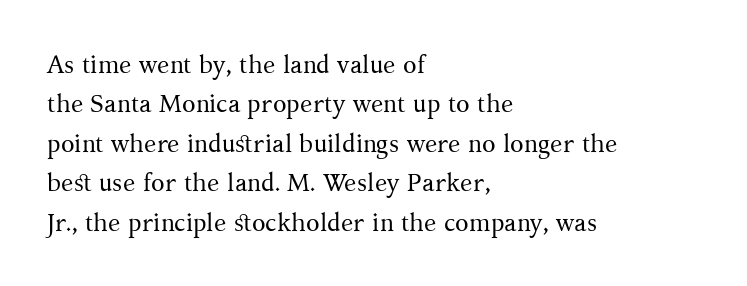
Q: Is the text bold? A: No.
Q: Is the text italic (slanted)? A: No, it is upright.
Q: Is the text underlined? A: No.
Q: How is the paragraph aligned? A: Left-aligned.
Q: Is the spacing between letters normal or unusually wide? A: Normal.
Q: Is the spacing between lines tight, normal or loose? A: Normal.
